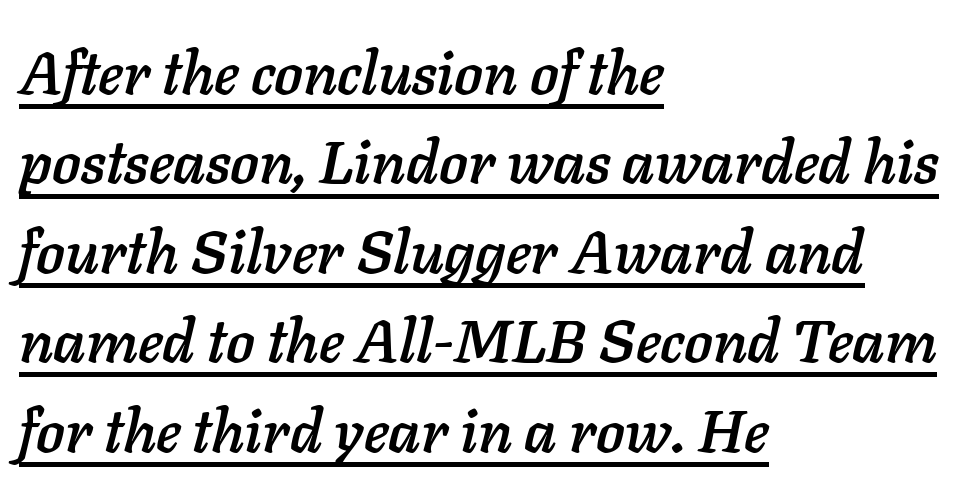
Q: Is the text italic (slanted)? A: Yes, it leans right by about 11 degrees.
Q: Is the text underlined? A: Yes.
Q: How is the paragraph aligned? A: Left-aligned.
Q: Is the spacing between letters normal or unusually wide? A: Normal.
Q: Is the spacing between lines tight, normal or loose? A: Normal.
Q: Width (condensed, normal, or wide)? A: Normal.
Q: Stroke contrast? A: Low.
Q: x-height? A: Medium.
Q: Monospaced? A: No.
